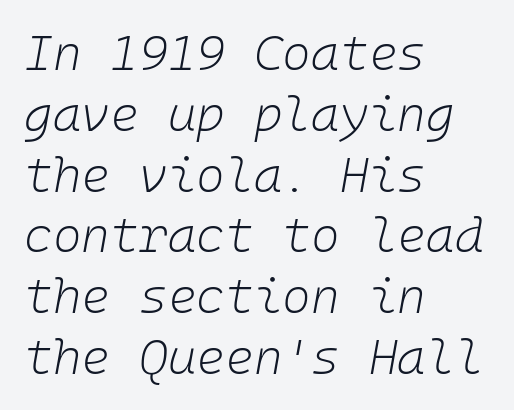
The image shows 49 px light type, italic (leaning right); set left-aligned, line spacing 1.24x, normal letter spacing, not underlined; low stroke contrast and a medium x-height.
